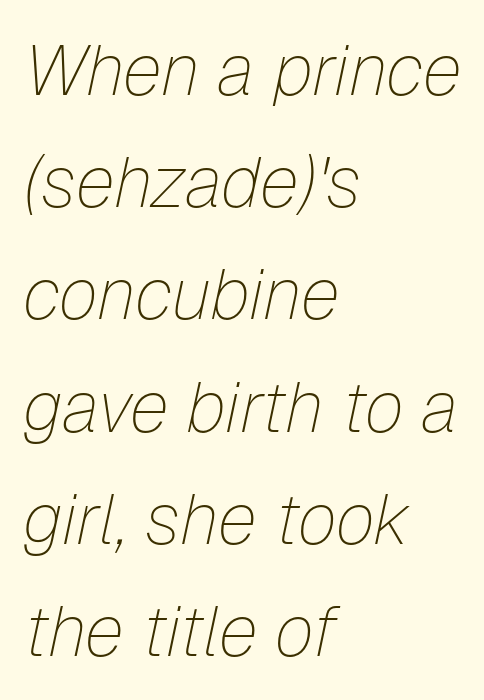
The image shows 71 px thin type, italic (leaning right); set left-aligned, normal line spacing (1.58x), normal letter spacing, not underlined; low stroke contrast and a medium x-height.
